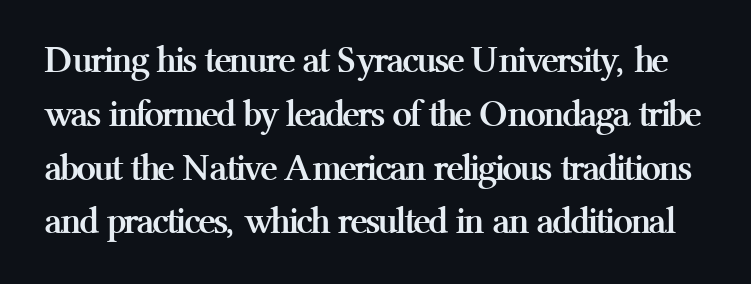
Q: Is the text bold? A: Yes.
Q: Is the text italic (slanted)? A: No, it is upright.
Q: Is the typeface a serif or a sans-serif typeface? A: Serif.
Q: Is the text underlined? A: No.
Q: Is the spacing between letters normal or unusually wide? A: Normal.
Q: Is the spacing between lines tight, normal or loose? A: Normal.
Q: Width (condensed, normal, or wide)? A: Normal.
Q: Stroke contrast? A: Medium.
Q: x-height? A: Medium.
Q: Monospaced? A: No.
